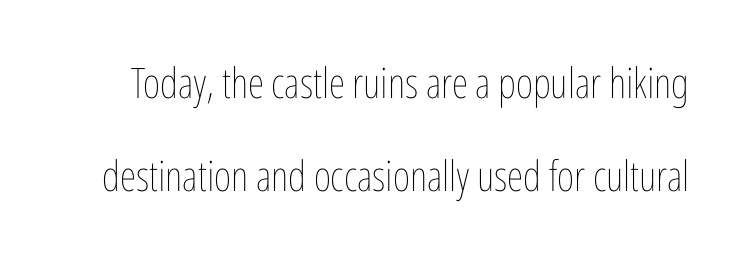
{"italic": "no", "bold": "no", "weight": "thin", "width": "condensed", "stroke_contrast": "low", "x_height": "medium", "monospaced": "no", "underline": "no", "line_spacing": "loose", "line_spacing_ratio": 2.22, "letter_spacing": "normal", "letter_spacing_em": 0.0, "glyph_px": 42}
